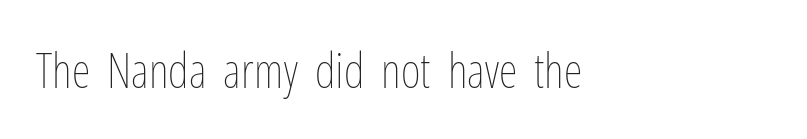
Q: Is the text bold? A: No.
Q: Is the text italic (slanted)? A: No, it is upright.
Q: Is the text underlined? A: No.
Q: How is the paragraph aligned? A: Left-aligned.
Q: Is the spacing between letters normal or unusually wide? A: Normal.
Q: Width (condensed, normal, or wide)? A: Condensed.
Q: Stroke contrast? A: Low.
Q: x-height? A: Medium.
Q: Monospaced? A: No.
